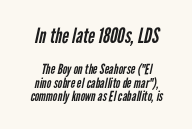
Block one is the big one; block two sits smaller underneath. Notice how the passage keeps no hard edge, just a central spine. The vertical gap from one line to the next is small. Nothing heavy about these letters — not bold at all.
